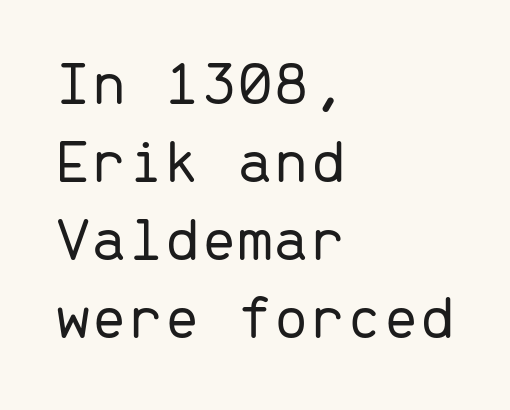
{"serif": "no", "italic": "no", "bold": "no", "weight": "light", "width": "normal", "stroke_contrast": "low", "x_height": "medium", "monospaced": "yes", "underline": "no", "align": "left", "line_spacing_ratio": 1.2, "letter_spacing": "normal", "letter_spacing_em": 0.0, "glyph_px": 65}
